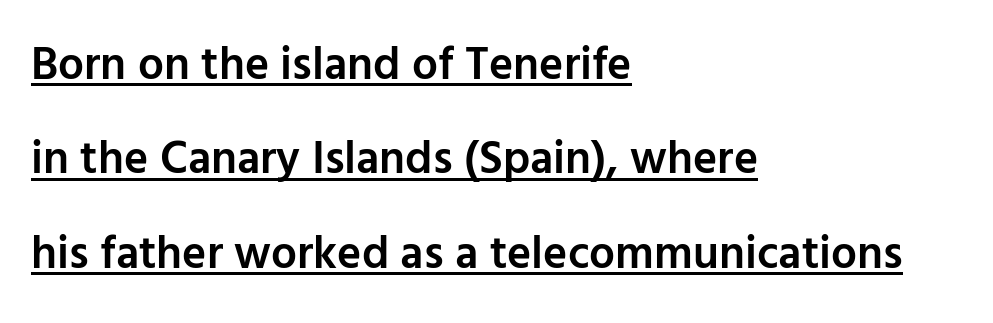
Q: Is the text bold? A: Semi-bold.
Q: Is the text italic (slanted)? A: No, it is upright.
Q: Is the typeface a serif or a sans-serif typeface? A: Sans-serif.
Q: Is the text underlined? A: Yes.
Q: How is the paragraph aligned? A: Left-aligned.
Q: Is the spacing between letters normal or unusually wide? A: Normal.
Q: Is the spacing between lines tight, normal or loose? A: Loose.
Q: Width (condensed, normal, or wide)? A: Normal.
Q: Stroke contrast? A: Low.
Q: x-height? A: Medium.
Q: Monospaced? A: No.
